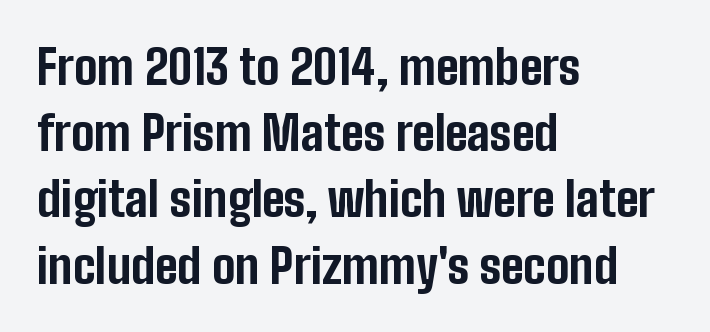
The image shows 48 px bold, condensed sans-serif type, upright; set left-aligned, normal line spacing (1.38x), normal letter spacing, not underlined; low stroke contrast and a medium x-height.
